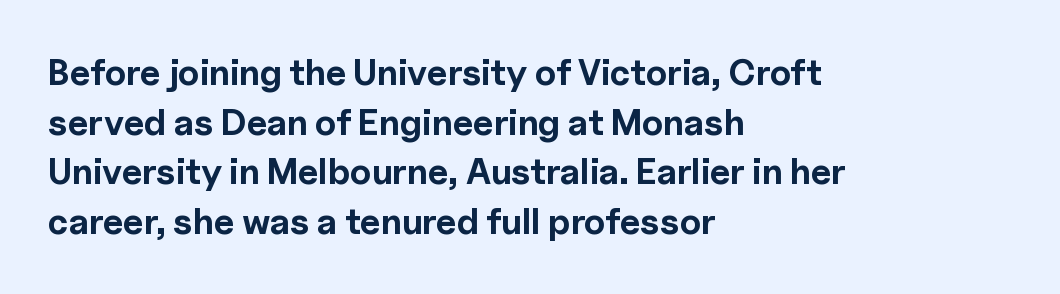
The image shows 36 px bold sans-serif type, upright; set left-aligned, normal line spacing (1.38x), normal letter spacing, not underlined; a medium x-height.
